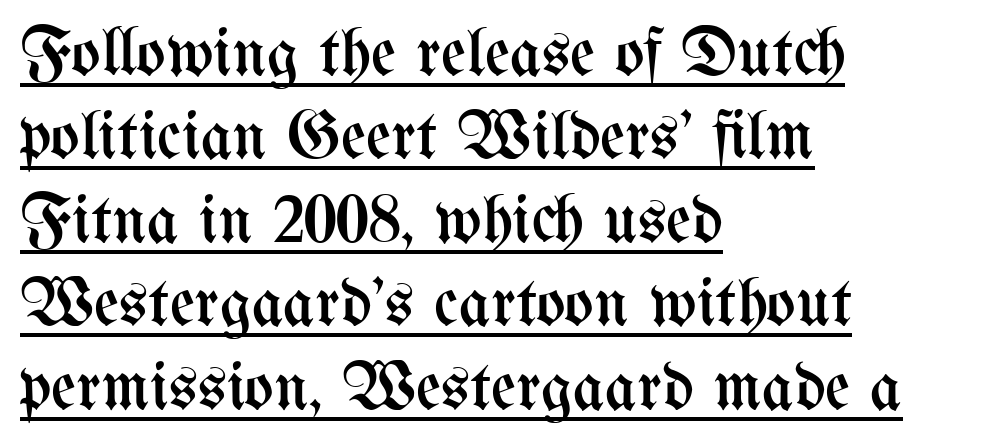
{"italic": "no", "bold": "no", "weight": "regular", "width": "condensed", "stroke_contrast": "medium", "x_height": "medium", "monospaced": "no", "underline": "yes", "align": "left", "line_spacing_ratio": 1.21, "letter_spacing": "normal", "letter_spacing_em": 0.0, "glyph_px": 69}
